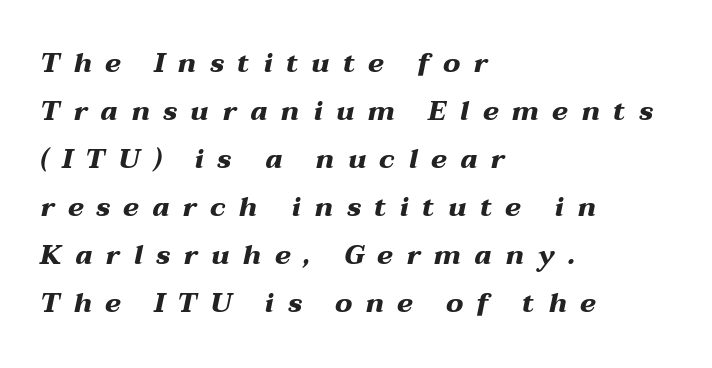
{"italic": "yes", "lean": "right", "slant_degrees": 12, "bold": "yes", "underline": "no", "align": "left", "line_spacing_ratio": 1.78, "letter_spacing": "wide", "letter_spacing_em": 0.49, "glyph_px": 27}
